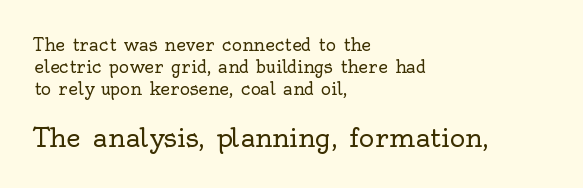
The passage shown begins with its smaller block and ends with its larger one. Unmarked baselines from the first word to the last. A typesetter would mark this as roman, not italic. The weight would be labelled regular, book, light, or lighter still. Every row of glyphs begins at an identical x-position on the left. The rows are spaced the way most documents space them.
